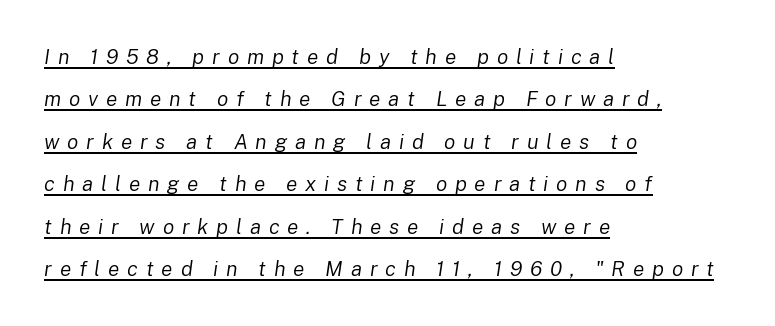
Q: Is the text bold? A: No.
Q: Is the text italic (slanted)? A: Yes, it leans right by about 8 degrees.
Q: Is the text underlined? A: Yes.
Q: How is the paragraph aligned? A: Left-aligned.
Q: Is the spacing between letters normal or unusually wide? A: Unusually wide.
Q: Is the spacing between lines tight, normal or loose? A: Loose.
